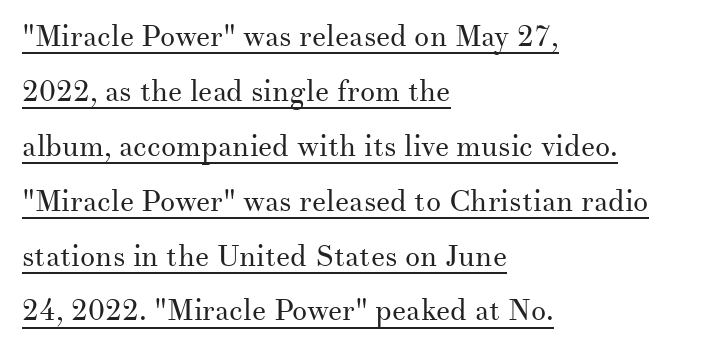
The image shows 30 px regular-weight serif type, upright; set left-aligned, line spacing 1.83x, normal letter spacing, underlined; medium stroke contrast and a small x-height.
